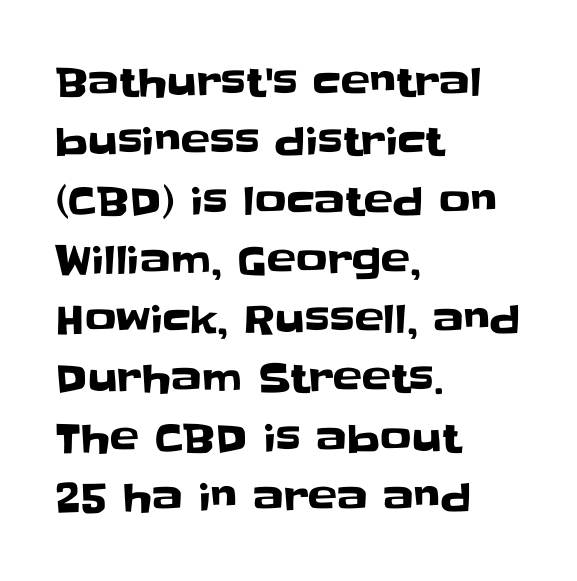
This sample keeps an unexceptional amount of space between lines. Tall strokes in this sample are plumb rather than angled. Casual observation: everything's shoved over to the left. Character widths vary here, with narrow letters taking less room than wide ones. Letter spacing: default. What kind of face is this? One without serifs — a sans.
